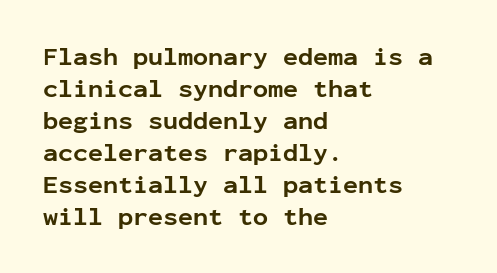
Q: Is the text bold? A: Yes.
Q: Is the text italic (slanted)? A: No, it is upright.
Q: Is the text underlined? A: No.
Q: How is the paragraph aligned? A: Left-aligned.
Q: Is the spacing between letters normal or unusually wide? A: Normal.
Q: Is the spacing between lines tight, normal or loose? A: Normal.
